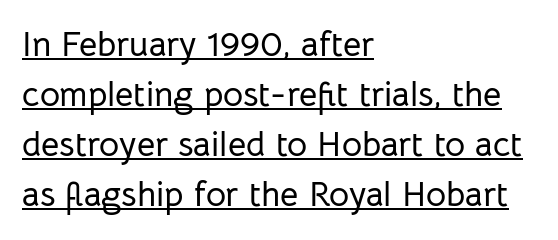
The image shows 35 px sans-serif type, upright; set left-aligned, normal line spacing (1.43x), normal letter spacing, underlined; low stroke contrast and a medium x-height.
